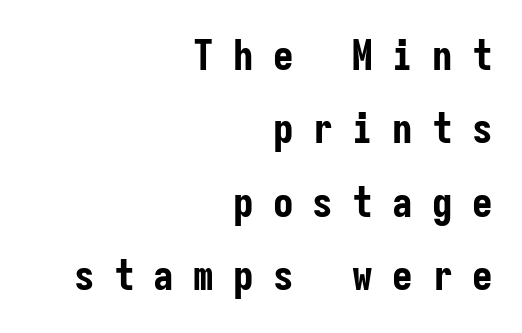
Q: Is the text bold? A: Yes.
Q: Is the text italic (slanted)? A: No, it is upright.
Q: Is the typeface a serif or a sans-serif typeface? A: Sans-serif.
Q: Is the text underlined? A: No.
Q: How is the paragraph aligned? A: Right-aligned.
Q: Is the spacing between letters normal or unusually wide? A: Unusually wide.
Q: Width (condensed, normal, or wide)? A: Condensed.
Q: Stroke contrast? A: Low.
Q: x-height? A: Medium.
Q: Monospaced? A: Yes.
